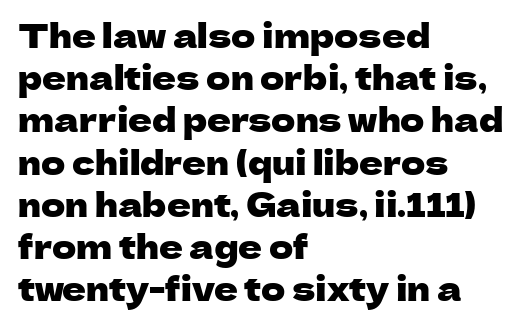
Successive baselines arrive at the customary interval. Nothing unusual about the tracking: characters are spaced as the font intends. The rendering anchors every line to the left-hand side. Does the type have serifs? No, each stem ends abruptly. You can tell it's not italic because the verticals are truly vertical. Lines of text with bare space underneath.
